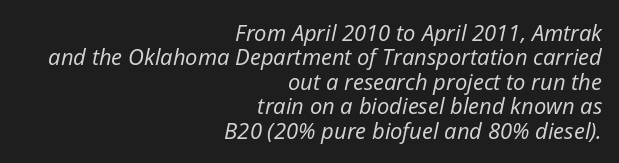
The image shows 22 px text type, italic (leaning right); set right-aligned, tight line spacing (1.11x), normal letter spacing, not underlined.
